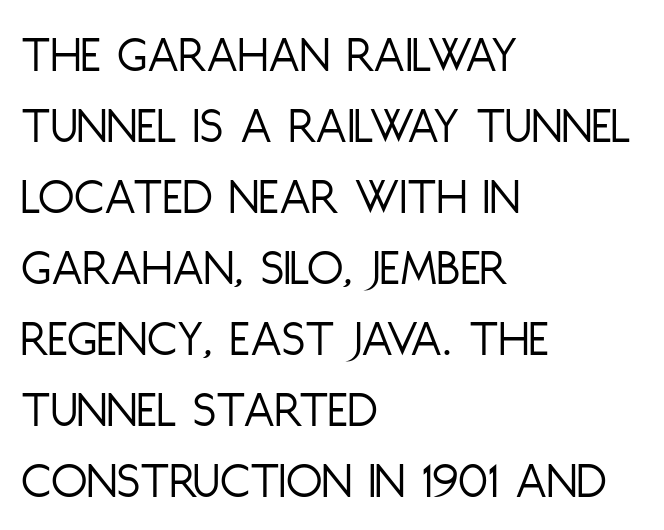
{"serif": "no", "italic": "no", "bold": "no", "weight": "light", "width": "condensed", "stroke_contrast": "low", "x_height": "large", "monospaced": "no", "underline": "no", "align": "left", "line_spacing": "normal", "line_spacing_ratio": 1.34, "letter_spacing": "normal", "letter_spacing_em": 0.0, "glyph_px": 53}
